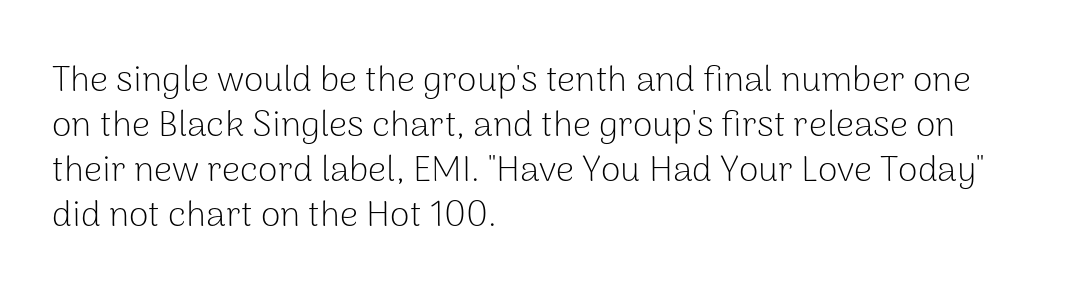
Q: Is the text bold? A: No.
Q: Is the text italic (slanted)? A: No, it is upright.
Q: Is the typeface a serif or a sans-serif typeface? A: Sans-serif.
Q: Is the text underlined? A: No.
Q: How is the paragraph aligned? A: Left-aligned.
Q: Is the spacing between letters normal or unusually wide? A: Normal.
Q: Is the spacing between lines tight, normal or loose? A: Normal.
Q: Width (condensed, normal, or wide)? A: Normal.
Q: Stroke contrast? A: Low.
Q: x-height? A: Medium.
Q: Monospaced? A: No.
